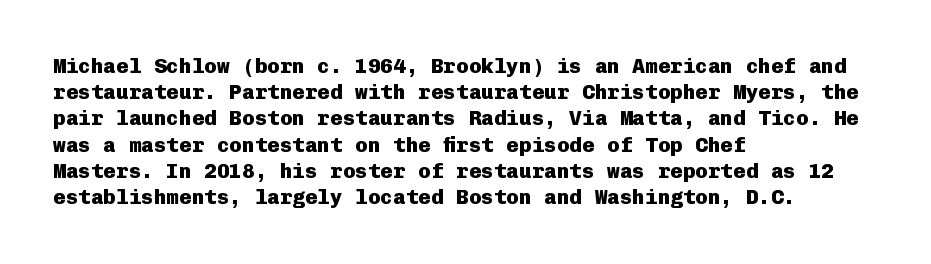
Q: Is the text bold? A: Yes.
Q: Is the text italic (slanted)? A: No, it is upright.
Q: Is the text underlined? A: No.
Q: How is the paragraph aligned? A: Left-aligned.
Q: Is the spacing between letters normal or unusually wide? A: Normal.
Q: Is the spacing between lines tight, normal or loose? A: Normal.
